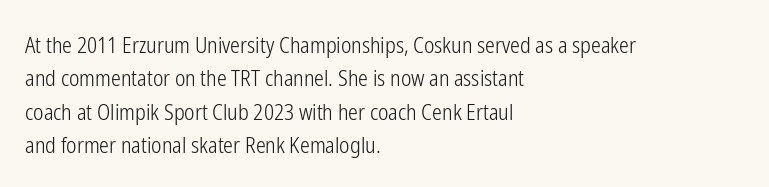
The image shows 22 px text type, upright; set left-aligned, normal line spacing (1.52x), normal letter spacing, not underlined.
